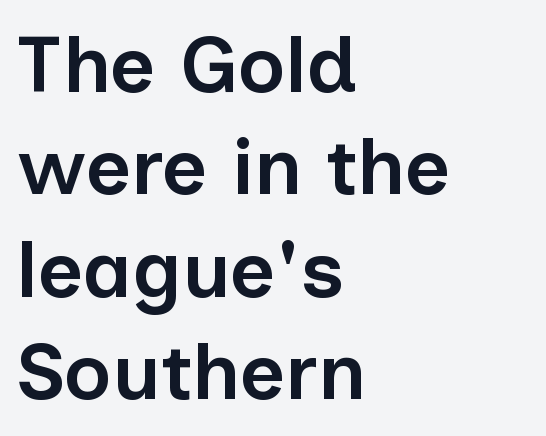
Q: Is the text bold? A: Semi-bold.
Q: Is the text italic (slanted)? A: No, it is upright.
Q: Is the typeface a serif or a sans-serif typeface? A: Sans-serif.
Q: Is the text underlined? A: No.
Q: How is the paragraph aligned? A: Left-aligned.
Q: Is the spacing between letters normal or unusually wide? A: Normal.
Q: Is the spacing between lines tight, normal or loose? A: Normal.
Q: Width (condensed, normal, or wide)? A: Normal.
Q: Stroke contrast? A: Low.
Q: x-height? A: Medium.
Q: Monospaced? A: No.
